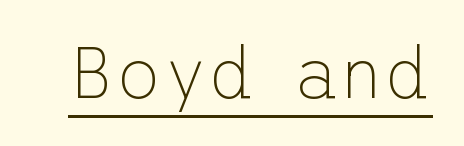
The image shows 72 px thin sans-serif type, upright; set normal letter spacing, underlined; low stroke contrast and a medium x-height.
